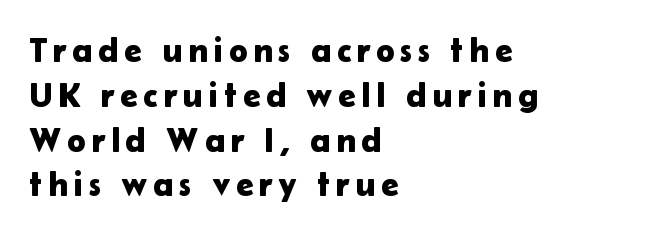
Q: Is the text italic (slanted)? A: No, it is upright.
Q: Is the typeface a serif or a sans-serif typeface? A: Sans-serif.
Q: Is the text underlined? A: No.
Q: How is the paragraph aligned? A: Left-aligned.
Q: Is the spacing between lines tight, normal or loose? A: Normal.
Q: Width (condensed, normal, or wide)? A: Normal.
Q: Stroke contrast? A: Low.
Q: x-height? A: Medium.
Q: Monospaced? A: No.
